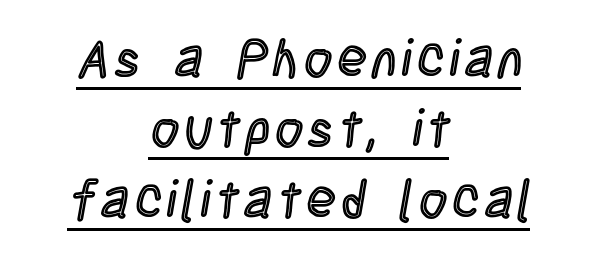
The face used here appears with an underline applied. Vertical spacing — default. Every row of glyphs is offset so its center matches the block's center. Looks like regular typesetting: each glyph gets only the width it needs.
